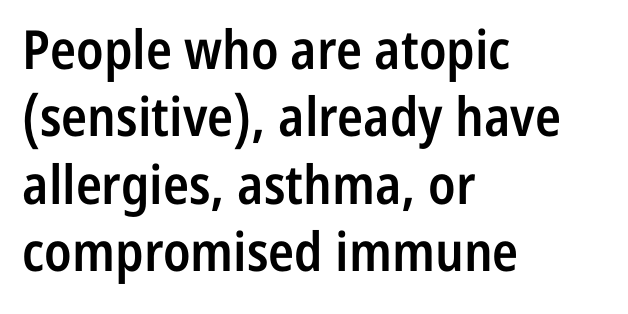
The image shows 54 px semibold, condensed sans-serif type, upright; set left-aligned, normal line spacing (1.25x), normal letter spacing, not underlined; low stroke contrast and a medium x-height.
